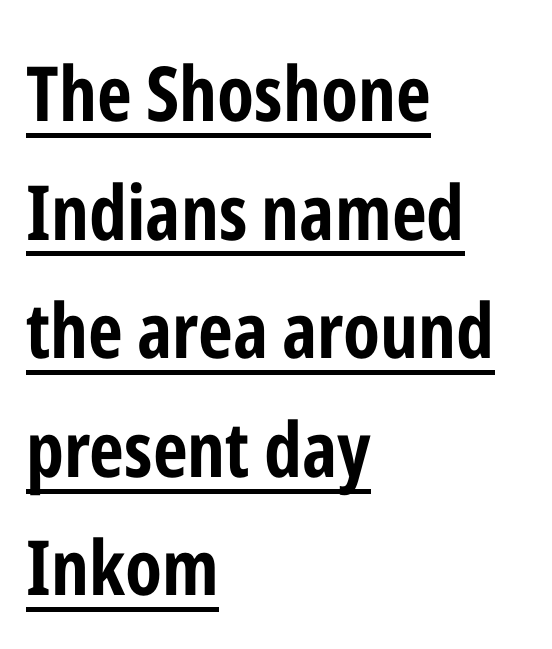
{"serif": "no", "italic": "no", "bold": "yes", "weight": "bold", "width": "condensed", "stroke_contrast": "low", "x_height": "medium", "monospaced": "no", "underline": "yes", "align": "left", "line_spacing": "normal", "line_spacing_ratio": 1.56, "letter_spacing": "normal", "letter_spacing_em": 0.0, "glyph_px": 76}
